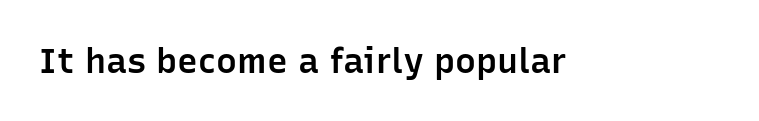
{"serif": "no", "italic": "no", "bold": "semi", "weight": "semibold", "width": "normal", "stroke_contrast": "low", "x_height": "medium", "monospaced": "no", "underline": "no", "letter_spacing": "normal", "letter_spacing_em": 0.0, "glyph_px": 35}
